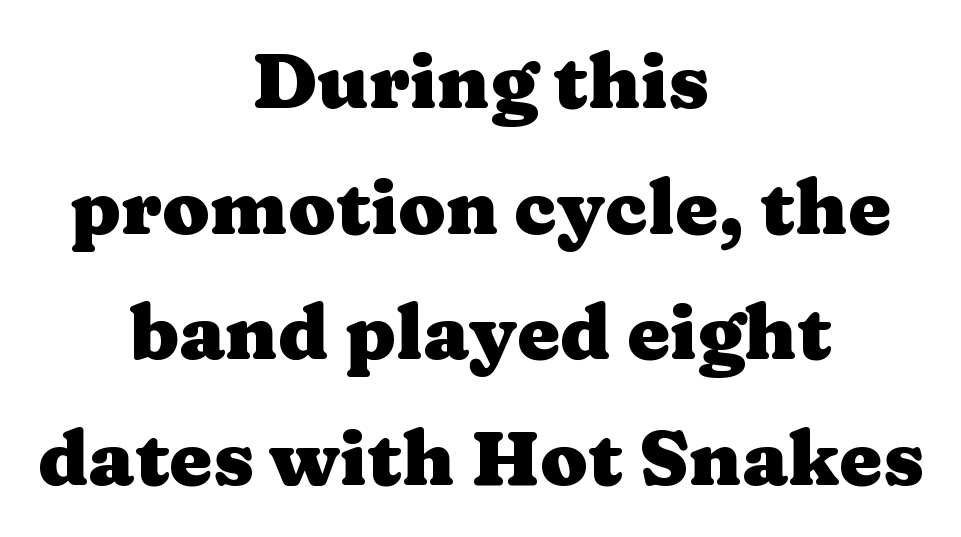
Glyph-to-glyph distance matches everyday printed text. The rendering uses natural spacing where letterforms have individual widths. Compared with a flush-left layout, this one balances lines on the center instead. Each letter's strokes conclude with small projecting serifs. Regarding leading, the lines here are spaced in the standard way. This sample uses an upright cut, with every glyph sitting square on the baseline.
